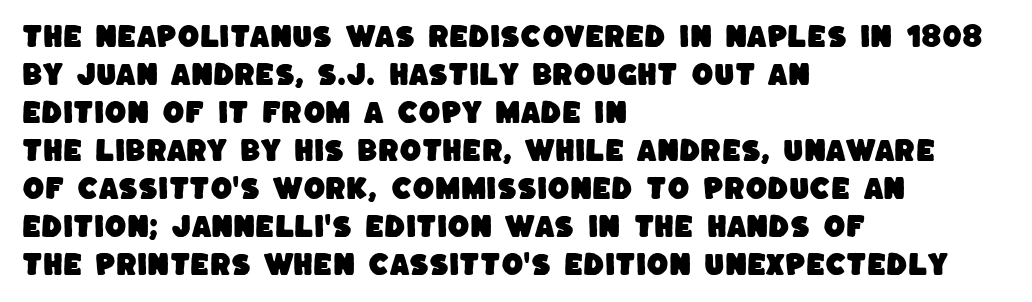
{"underline": "no", "align": "left", "line_spacing": "normal", "line_spacing_ratio": 1.52, "letter_spacing": "normal", "letter_spacing_em": 0.0, "glyph_px": 25}
